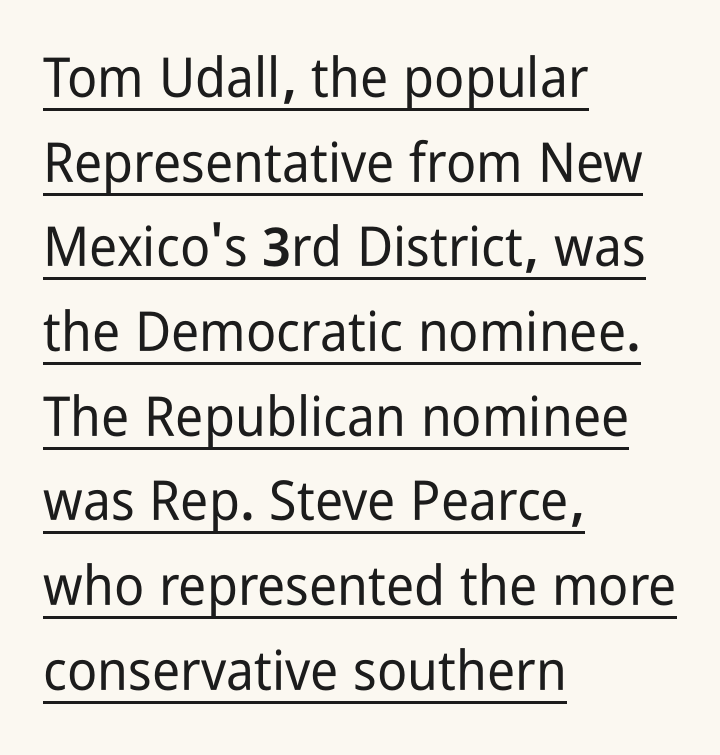
The horizontal fit of the characters is conventional and even. Observe the absence of serifs on each vertical stroke in this sample. The words here are underlined. Character widths vary here, with narrow letters taking less room than wide ones. The text block is weighted toward the left margin, trailing off unevenly rightward. The letters stand straight up with perfectly vertical stems.
